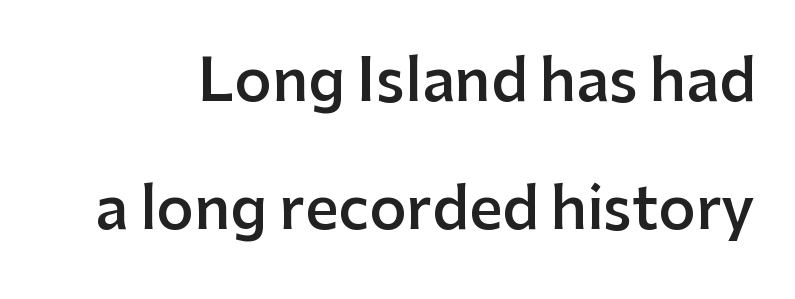
{"serif": "no", "italic": "no", "bold": "semi", "weight": "semibold", "width": "normal", "stroke_contrast": "low", "x_height": "medium", "monospaced": "no", "underline": "no", "line_spacing": "loose", "line_spacing_ratio": 2.2, "letter_spacing": "normal", "letter_spacing_em": 0.0, "glyph_px": 58}
